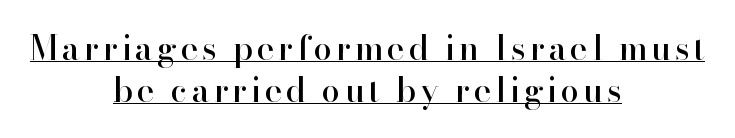
Beneath each row of characters lies a ruled line. Unlike italic type, these characters show no tilt at all. In CSS terms this would be text-align: center. Are there feet on the stems? There are — it's a serif.
